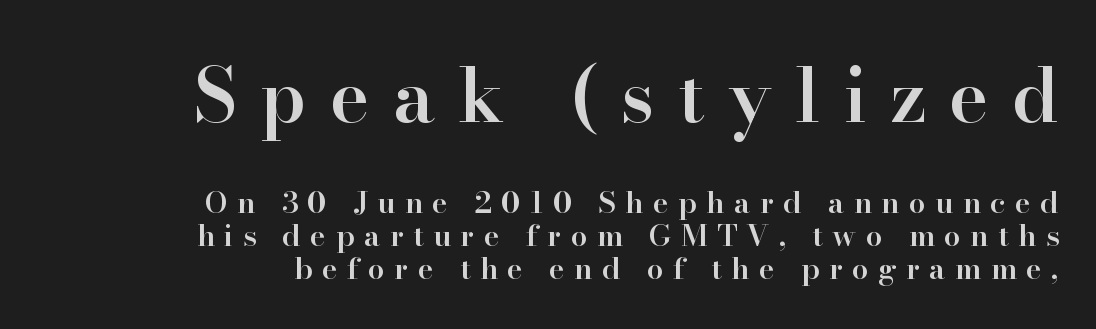
{"serif": "yes", "italic": "no", "bold": "semi", "weight": "semibold", "width": "normal", "stroke_contrast": "high", "x_height": "small", "monospaced": "no", "underline": "no", "align": "right", "line_spacing": "tight", "line_spacing_ratio": 1.1, "letter_spacing": "wide", "letter_spacing_em": 0.31, "larger_block": "first", "size_ratio": 2.5, "glyph_px": 75}
